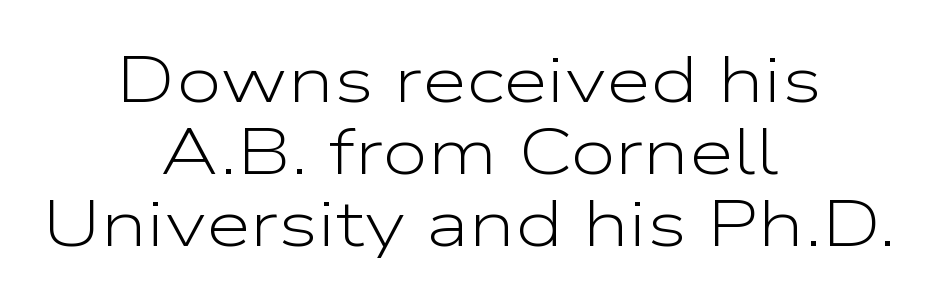
The image shows 65 px light, wide sans-serif type, upright; set centered, tight line spacing (1.11x), normal letter spacing, not underlined; low stroke contrast and a medium x-height.
